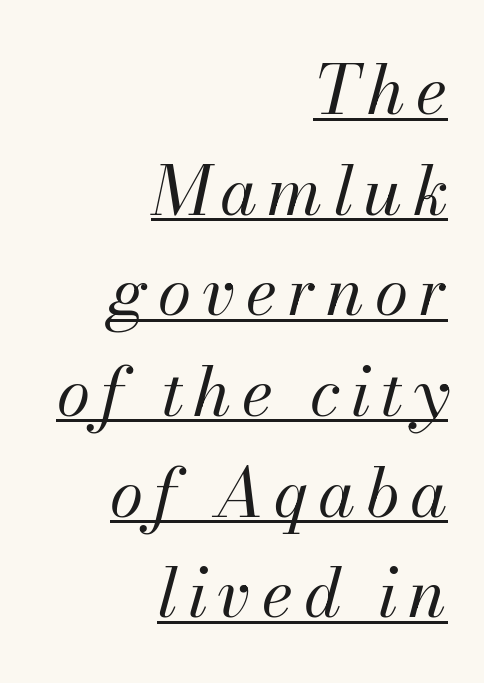
{"italic": "yes", "lean": "right", "slant_degrees": 13, "bold": "no", "weight": "regular", "width": "normal", "stroke_contrast": "medium", "x_height": "small", "monospaced": "no", "underline": "yes", "align": "right", "line_spacing": "normal", "line_spacing_ratio": 1.48, "glyph_px": 68}
